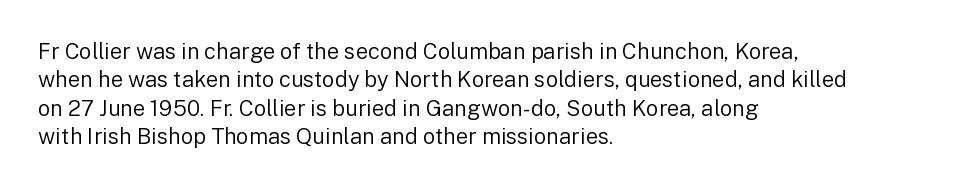
The image shows 22 px text type, upright; set left-aligned, normal line spacing (1.29x), normal letter spacing, not underlined.
